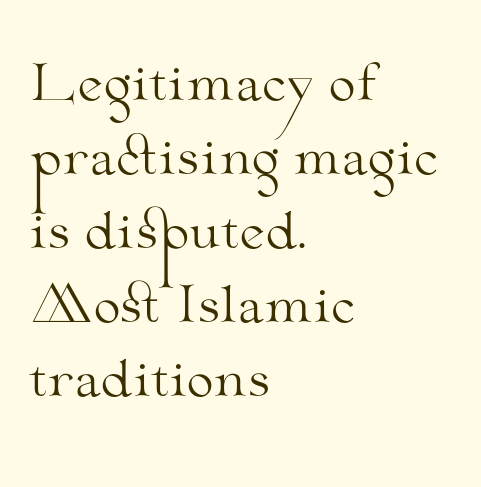
Q: Is the text bold? A: No.
Q: Is the text italic (slanted)? A: No, it is upright.
Q: Is the typeface a serif or a sans-serif typeface? A: Serif.
Q: Is the text underlined? A: No.
Q: How is the paragraph aligned? A: Left-aligned.
Q: Is the spacing between letters normal or unusually wide? A: Normal.
Q: Is the spacing between lines tight, normal or loose? A: Normal.
Q: Width (condensed, normal, or wide)? A: Wide.
Q: Stroke contrast? A: Medium.
Q: x-height? A: Small.
Q: Monospaced? A: No.
